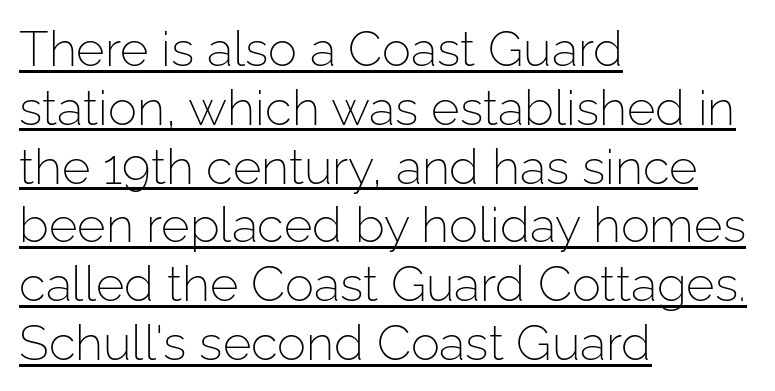
The image shows 49 px light sans-serif type, upright; set left-aligned, line spacing 1.2x, normal letter spacing, underlined; low stroke contrast and a medium x-height.
